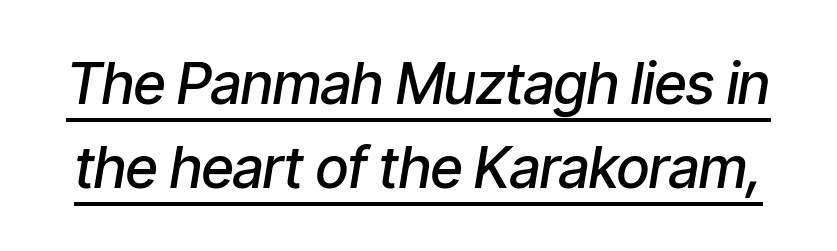
Q: Is the text bold? A: Semi-bold.
Q: Is the text italic (slanted)? A: Yes, it leans right by about 9 degrees.
Q: Is the text underlined? A: Yes.
Q: Is the spacing between letters normal or unusually wide? A: Normal.
Q: Is the spacing between lines tight, normal or loose? A: Normal.
Q: Width (condensed, normal, or wide)? A: Condensed.
Q: Stroke contrast? A: Low.
Q: x-height? A: Medium.
Q: Monospaced? A: No.
